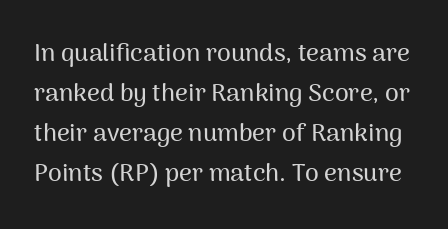
The letters sit at their default tracking, neither squeezed nor spread. Honestly, there is no underline to notice here at all. Honestly, the row spacing looks completely unremarkable. Posture: vertical.
